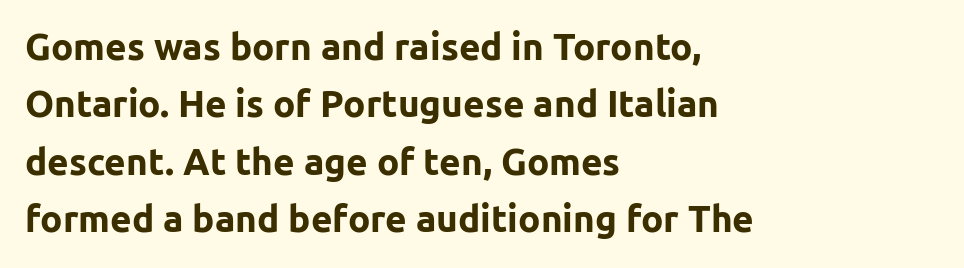
The image shows 37 px bold sans-serif type, upright; set left-aligned, normal line spacing (1.55x), normal letter spacing, not underlined; low stroke contrast and a medium x-height.
